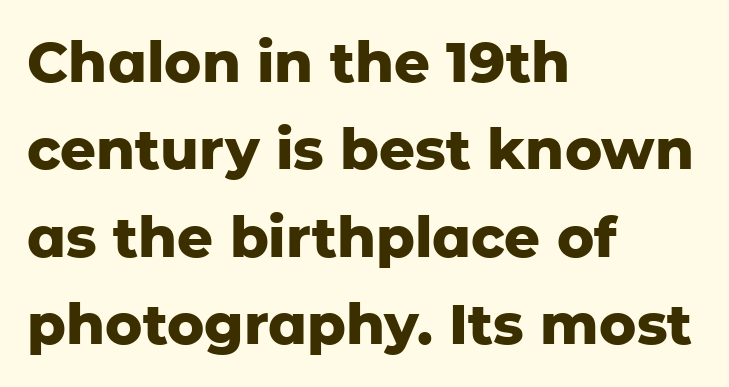
The image shows 56 px heavy sans-serif type, upright; set left-aligned, normal line spacing (1.56x), normal letter spacing, not underlined; low stroke contrast and a medium x-height.
